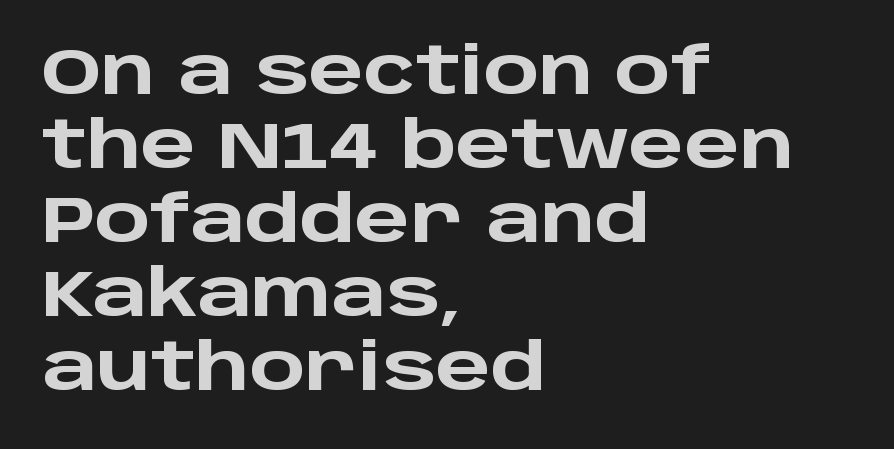
Q: Is the text bold? A: Yes.
Q: Is the text italic (slanted)? A: No, it is upright.
Q: Is the typeface a serif or a sans-serif typeface? A: Sans-serif.
Q: Is the text underlined? A: No.
Q: How is the paragraph aligned? A: Left-aligned.
Q: Is the spacing between letters normal or unusually wide? A: Normal.
Q: Is the spacing between lines tight, normal or loose? A: Tight.
Q: Width (condensed, normal, or wide)? A: Wide.
Q: Stroke contrast? A: Low.
Q: x-height? A: Large.
Q: Monospaced? A: No.
